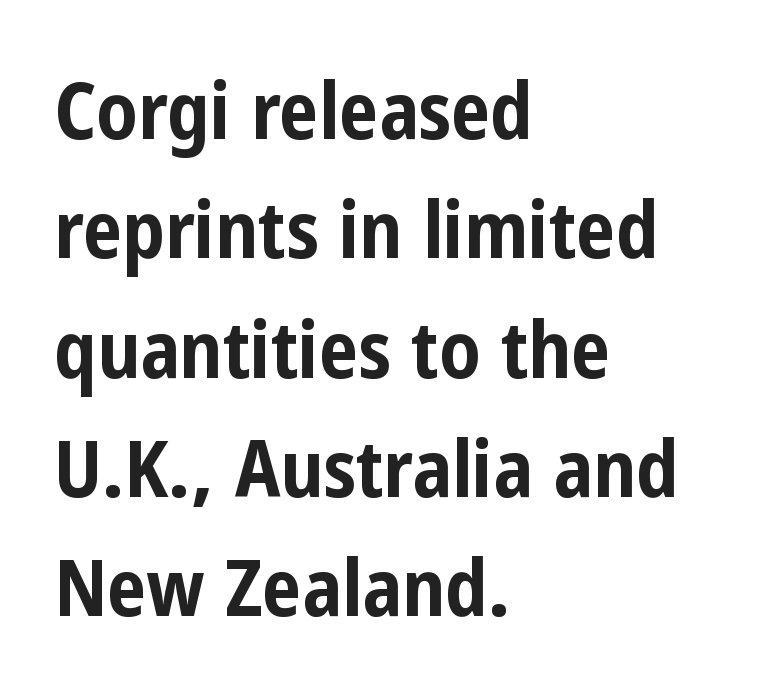
{"serif": "no", "italic": "no", "bold": "yes", "weight": "bold", "width": "condensed", "stroke_contrast": "low", "x_height": "medium", "monospaced": "no", "underline": "no", "align": "left", "line_spacing": "normal", "line_spacing_ratio": 1.51, "letter_spacing": "normal", "letter_spacing_em": 0.0, "glyph_px": 79}
